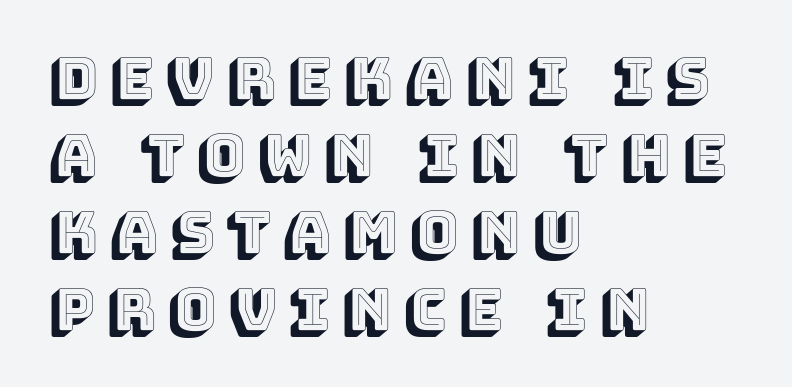
Q: Is the text italic (slanted)? A: No, it is upright.
Q: Is the text underlined? A: No.
Q: How is the paragraph aligned? A: Left-aligned.
Q: Is the spacing between letters normal or unusually wide? A: Unusually wide.
Q: Is the spacing between lines tight, normal or loose? A: Normal.
Q: Width (condensed, normal, or wide)? A: Normal.
Q: x-height? A: Large.
Q: Monospaced? A: No.
